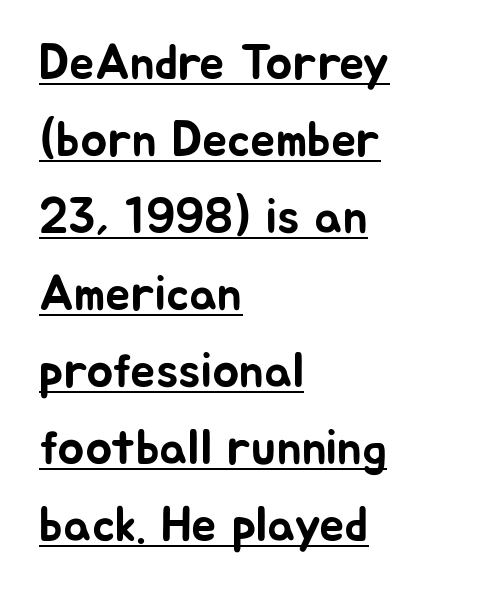
Q: Is the text italic (slanted)? A: No, it is upright.
Q: Is the typeface a serif or a sans-serif typeface? A: Sans-serif.
Q: Is the text underlined? A: Yes.
Q: How is the paragraph aligned? A: Left-aligned.
Q: Is the spacing between letters normal or unusually wide? A: Normal.
Q: Is the spacing between lines tight, normal or loose? A: Normal.
Q: Width (condensed, normal, or wide)? A: Normal.
Q: Stroke contrast? A: Low.
Q: x-height? A: Medium.
Q: Monospaced? A: No.
